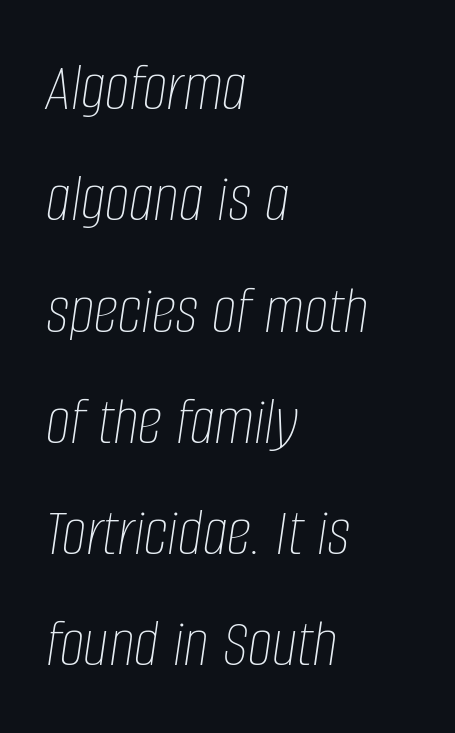
The image shows 70 px thin, condensed type, italic (leaning right); set left-aligned, normal line spacing (1.59x), normal letter spacing, not underlined; low stroke contrast and a large x-height.
